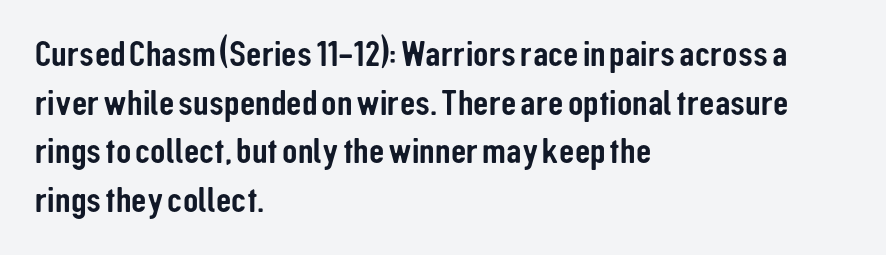
The image shows 38 px condensed sans-serif type, upright; set left-aligned, normal line spacing (1.28x), normal letter spacing, not underlined; low stroke contrast and a medium x-height.
